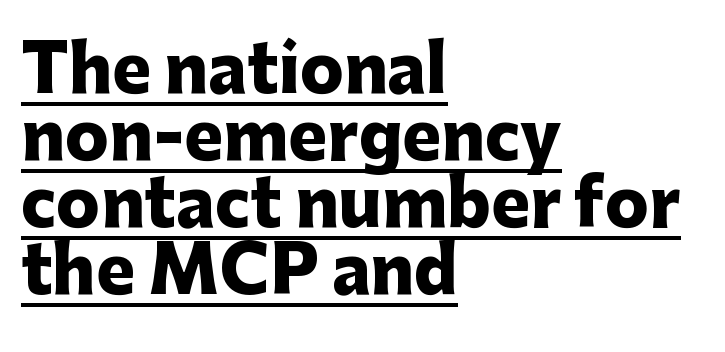
The image shows 65 px heavy sans-serif type, upright; set left-aligned, tight line spacing (1.03x), normal letter spacing, underlined; low stroke contrast and a medium x-height.
